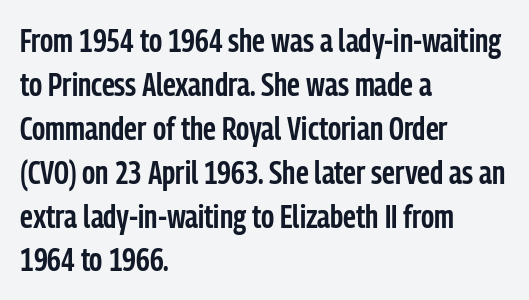
{"serif": "no", "italic": "no", "bold": "semi", "weight": "semibold", "width": "condensed", "stroke_contrast": "low", "x_height": "medium", "monospaced": "no", "underline": "no", "align": "left", "line_spacing": "normal", "line_spacing_ratio": 1.33, "letter_spacing": "normal", "letter_spacing_em": 0.0, "glyph_px": 33}
